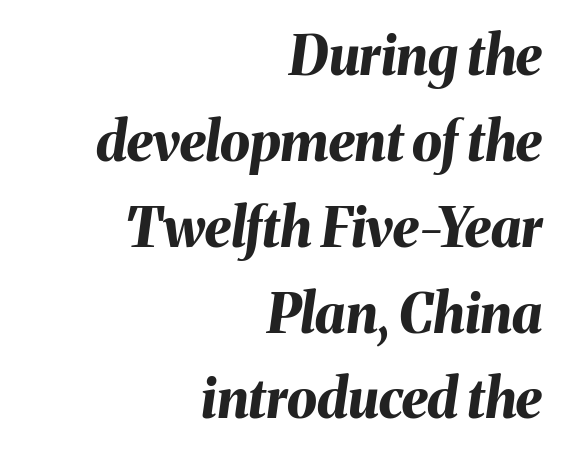
Q: Is the text bold? A: Yes.
Q: Is the text italic (slanted)? A: Yes, it leans right by about 8 degrees.
Q: Is the text underlined? A: No.
Q: How is the paragraph aligned? A: Right-aligned.
Q: Is the spacing between letters normal or unusually wide? A: Normal.
Q: Is the spacing between lines tight, normal or loose? A: Normal.
Q: Width (condensed, normal, or wide)? A: Normal.
Q: Stroke contrast? A: Medium.
Q: x-height? A: Medium.
Q: Monospaced? A: No.
